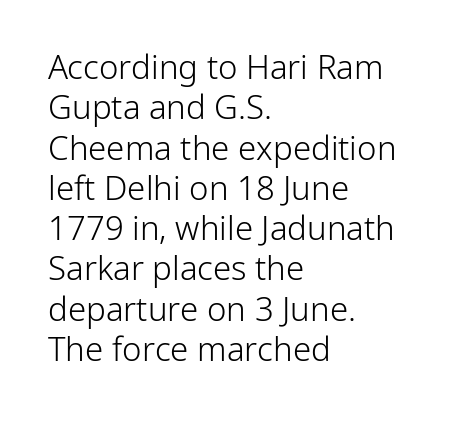
The image shows 33 px light sans-serif type, upright; set left-aligned, line spacing 1.22x, normal letter spacing, not underlined; low stroke contrast and a medium x-height.
